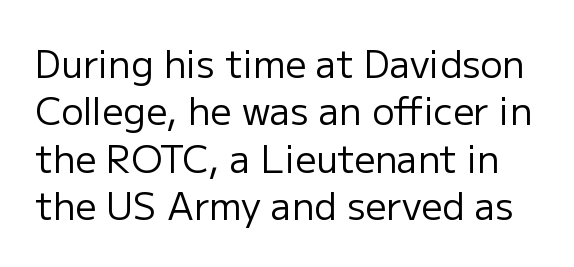
{"serif": "no", "italic": "no", "bold": "no", "weight": "regular", "width": "normal", "stroke_contrast": "low", "x_height": "medium", "monospaced": "no", "underline": "no", "line_spacing": "normal", "line_spacing_ratio": 1.28, "letter_spacing": "normal", "letter_spacing_em": 0.0, "glyph_px": 37}
